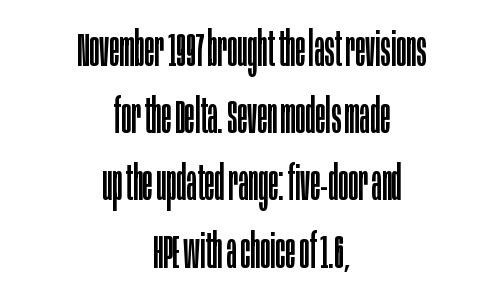
{"serif": "no", "italic": "no", "bold": "no", "weight": "regular", "width": "condensed", "stroke_contrast": "low", "x_height": "large", "monospaced": "no", "underline": "no", "align": "center", "line_spacing": "normal", "line_spacing_ratio": 1.43, "letter_spacing": "normal", "letter_spacing_em": 0.0, "glyph_px": 47}
